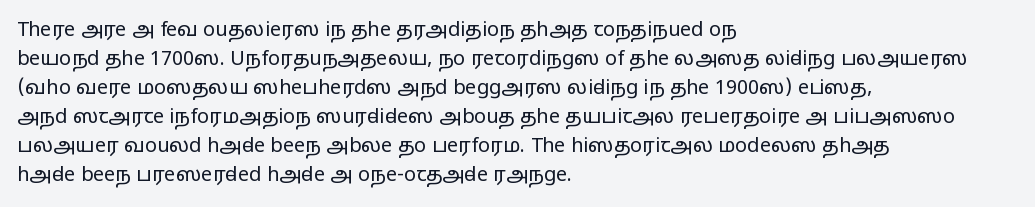
The image shows 20 px text type, upright; set left-aligned, normal line spacing (1.45x), normal letter spacing, not underlined.
